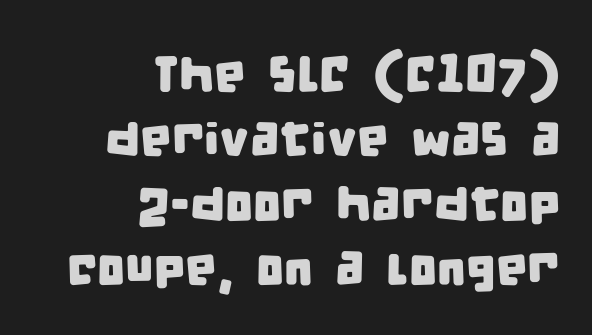
Q: Is the typeface a serif or a sans-serif typeface? A: Sans-serif.
Q: Is the text underlined? A: No.
Q: How is the paragraph aligned? A: Right-aligned.
Q: Is the spacing between letters normal or unusually wide? A: Normal.
Q: Is the spacing between lines tight, normal or loose? A: Normal.
Q: Width (condensed, normal, or wide)? A: Condensed.
Q: Stroke contrast? A: Low.
Q: x-height? A: Large.
Q: Monospaced? A: No.
